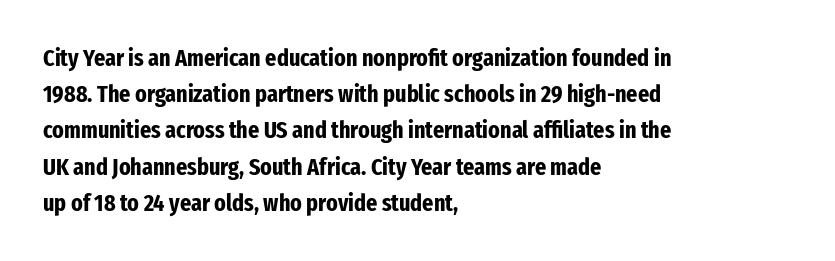
The vertical gap from one line to the next is medium. In terms of posture, this sample is upright. Look at the stroke-to-counter ratio: heavy, a bold. Clear beneath every line of the passage. Casual observation: everything's shoved over to the left. You could call the tracking neutral — neither tight nor loose.
